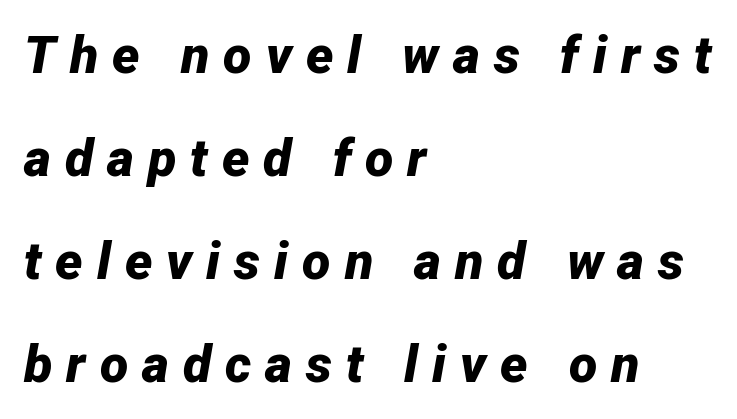
The image shows 52 px bold type, italic (leaning right); set left-aligned, loose line spacing (1.98x), unusually wide letter spacing (+0.27 em), not underlined; low stroke contrast and a medium x-height.
